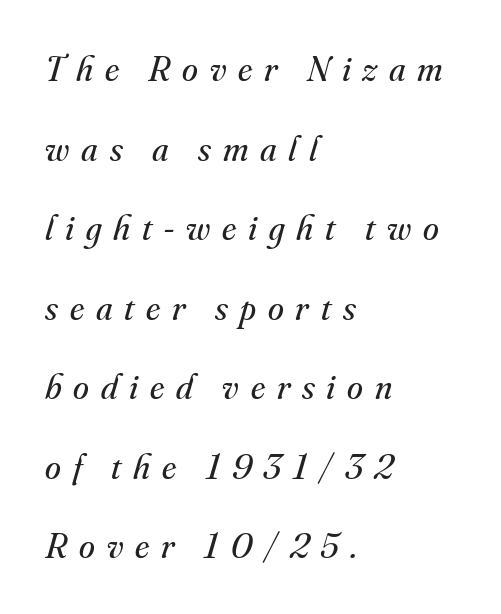
Q: Is the text bold? A: No.
Q: Is the text italic (slanted)? A: Yes, it leans right by about 16 degrees.
Q: Is the typeface a serif or a sans-serif typeface? A: Serif.
Q: Is the text underlined? A: No.
Q: How is the paragraph aligned? A: Left-aligned.
Q: Is the spacing between letters normal or unusually wide? A: Unusually wide.
Q: Is the spacing between lines tight, normal or loose? A: Loose.
Q: Width (condensed, normal, or wide)? A: Normal.
Q: Stroke contrast? A: Medium.
Q: x-height? A: Small.
Q: Monospaced? A: No.
